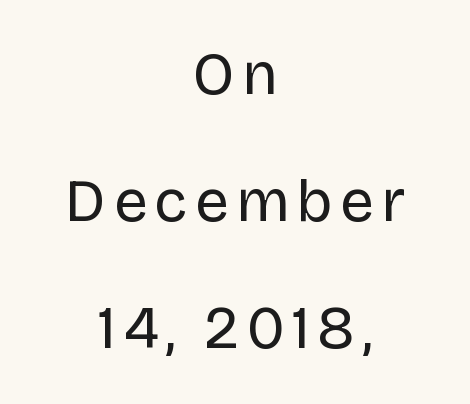
Q: Is the text bold? A: No.
Q: Is the text italic (slanted)? A: No, it is upright.
Q: Is the typeface a serif or a sans-serif typeface? A: Sans-serif.
Q: Is the text underlined? A: No.
Q: How is the paragraph aligned? A: Centered.
Q: Is the spacing between lines tight, normal or loose? A: Loose.
Q: Width (condensed, normal, or wide)? A: Normal.
Q: Stroke contrast? A: Low.
Q: x-height? A: Large.
Q: Monospaced? A: No.
